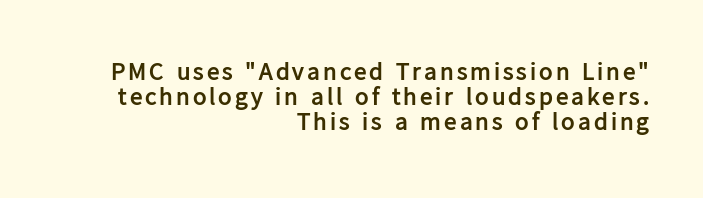
Q: Is the text bold? A: Yes.
Q: Is the text italic (slanted)? A: No, it is upright.
Q: Is the text underlined? A: No.
Q: How is the paragraph aligned? A: Right-aligned.
Q: Is the spacing between lines tight, normal or loose? A: Tight.
